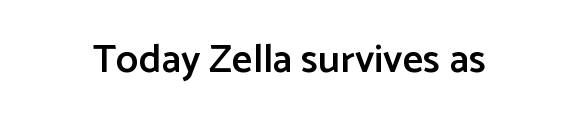
Q: Is the text bold? A: Semi-bold.
Q: Is the text italic (slanted)? A: No, it is upright.
Q: Is the typeface a serif or a sans-serif typeface? A: Sans-serif.
Q: Is the text underlined? A: No.
Q: Is the spacing between letters normal or unusually wide? A: Normal.
Q: Width (condensed, normal, or wide)? A: Normal.
Q: Stroke contrast? A: Low.
Q: x-height? A: Medium.
Q: Monospaced? A: No.
